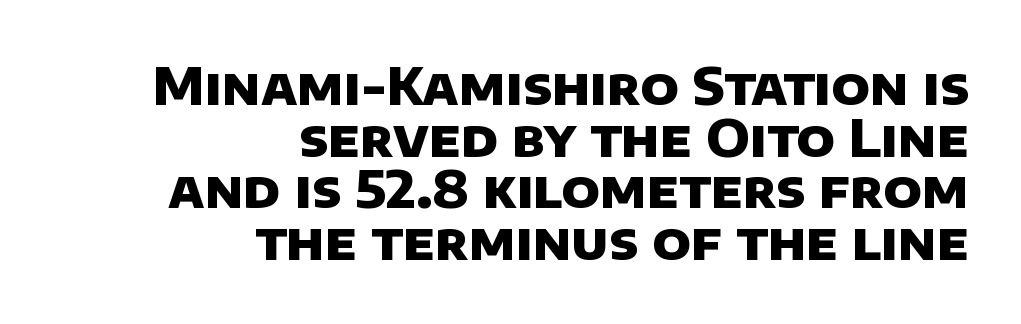
Q: Is the text bold? A: Yes.
Q: Is the typeface a serif or a sans-serif typeface? A: Sans-serif.
Q: Is the text underlined? A: No.
Q: How is the paragraph aligned? A: Right-aligned.
Q: Is the spacing between letters normal or unusually wide? A: Normal.
Q: Is the spacing between lines tight, normal or loose? A: Tight.
Q: Width (condensed, normal, or wide)? A: Normal.
Q: Stroke contrast? A: Low.
Q: x-height? A: Large.
Q: Monospaced? A: No.
